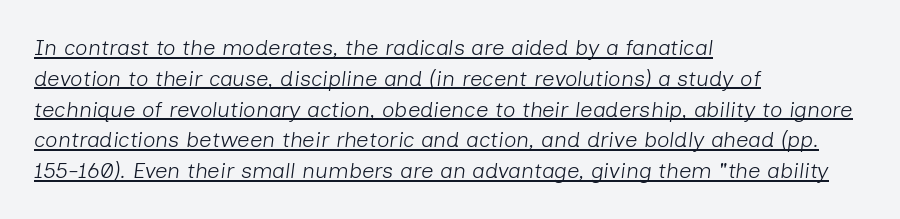
The image shows 22 px text type, italic (leaning right); set left-aligned, normal line spacing (1.4x), normal letter spacing, underlined.
